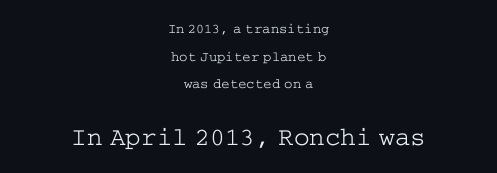
Standard letterfit; no display-style spreading of the glyphs. Small over large — that's the arrangement of the two blocks here. The lines are quadded center. The weight tops out at a normal text grade.
